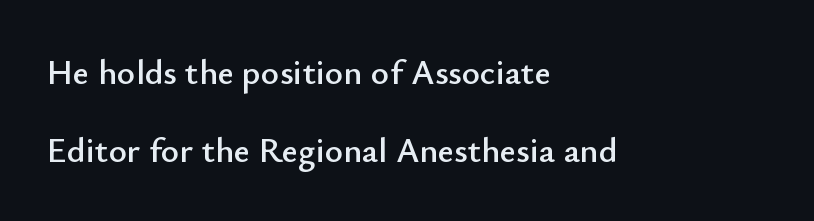
The image shows 35 px sans-serif type, upright; set left-aligned, loose line spacing (2.23x), normal letter spacing, not underlined; low stroke contrast and a small x-height.
